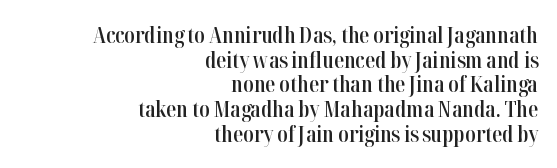
{"italic": "no", "bold": "semi", "underline": "no", "align": "right", "line_spacing": "tight", "line_spacing_ratio": 1.12, "letter_spacing": "normal", "letter_spacing_em": 0.0, "glyph_px": 22}
